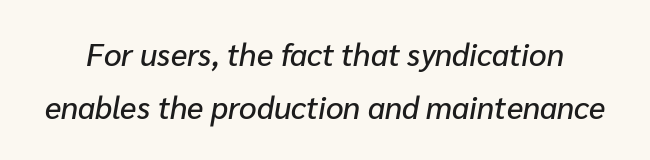
The image shows 31 px text type, italic (leaning right); set line spacing 1.72x, normal letter spacing, not underlined; low stroke contrast and a medium x-height.
